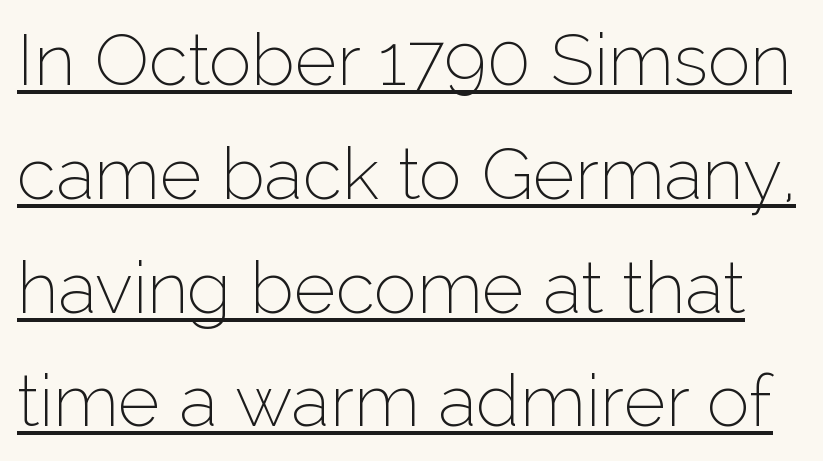
Is this a sans? Yes — the strokes have no serifs. Italic? Not at all — the glyphs are vertical. No heavy texture on the line: the type isn't bold. Each line of the rendering has a horizontal stroke beneath the glyphs. Is this a fixed-width face? No — the glyphs have proportional, varying widths.
